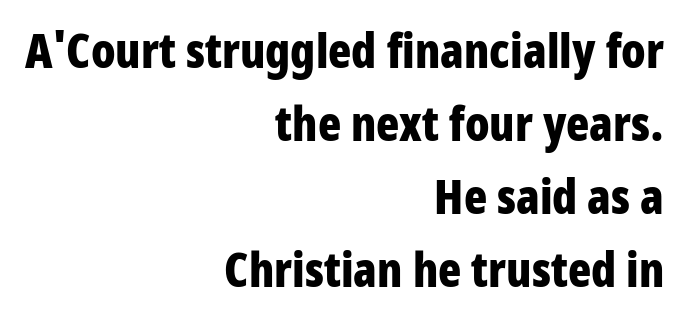
Anything drawn beneath the words? Only blank space. The block of text has a typical density, with ordinary space between rows. Spacing verdict: proportional, widths tailored to each character. Notice how thick the strokes are: this is what a full bold looks like. The rendering keeps characters at their native spacing.
